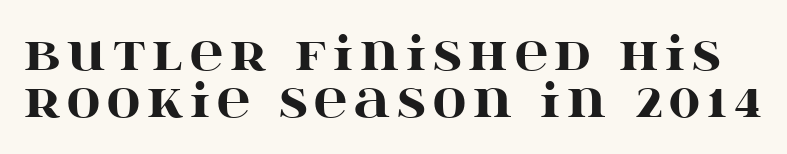
The image shows 46 px heavy, wide serif type, upright; set tight line spacing (1.03x), not underlined; high stroke contrast and a large x-height.
